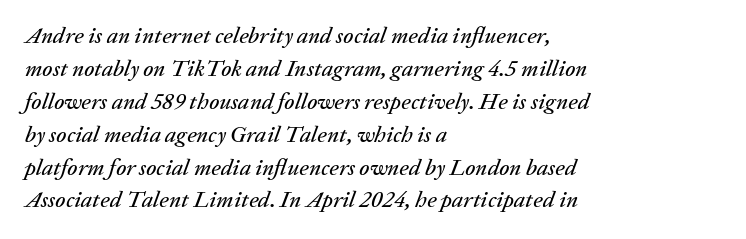
Vertical spacing — default. Clear beneath every line of the passage. In terms of posture, this sample is oblique. Visually the block forms a straight wall on the left and a jagged coastline on the right.
